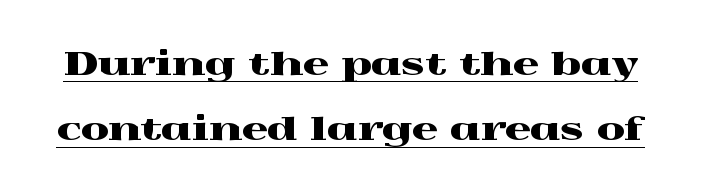
Does the type have serifs? Yes, each stem ends in a small foot. The rendering uses natural spacing where letterforms have individual widths. In terms of posture, this sample is upright. Inter-character spacing is left at the font's built-in metrics.
